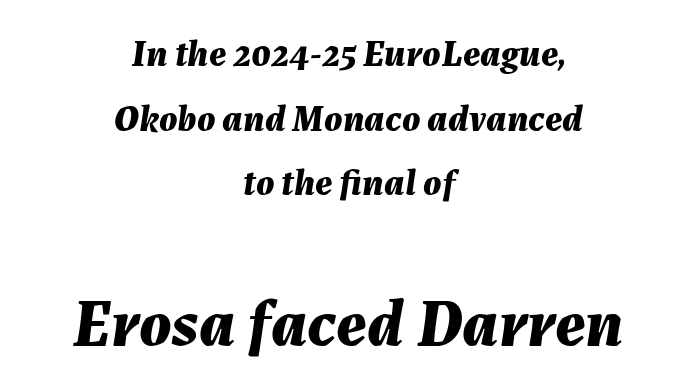
{"italic": "yes", "lean": "right", "slant_degrees": 7, "bold": "yes", "weight": "bold", "width": "normal", "stroke_contrast": "medium", "x_height": "medium", "monospaced": "no", "underline": "no", "align": "center", "line_spacing": "normal", "line_spacing_ratio": 1.7, "letter_spacing": "normal", "letter_spacing_em": 0.0, "larger_block": "second", "size_ratio": 1.76, "glyph_px": 67}
